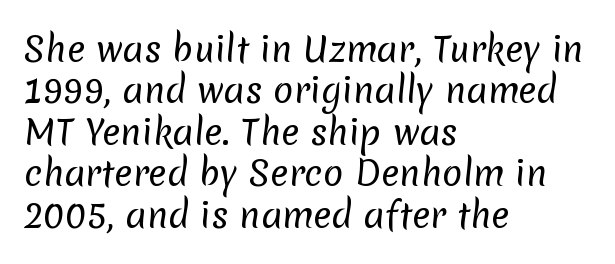
The image shows 34 px regular-weight sans-serif type; set left-aligned, line spacing 1.22x, normal letter spacing, not underlined; low stroke contrast and a medium x-height.
